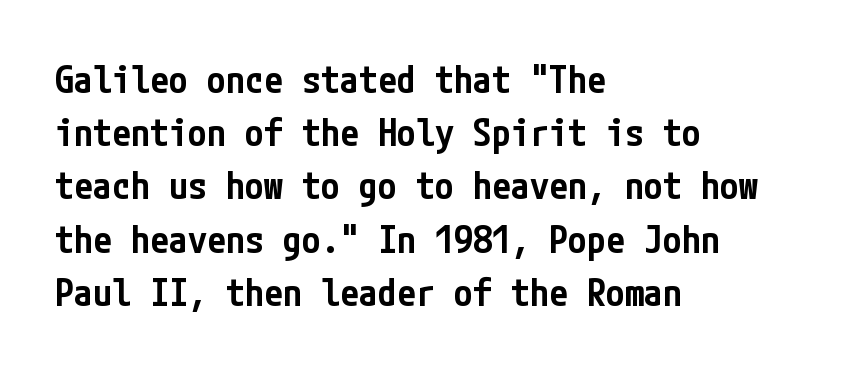
The image shows 38 px semibold, condensed sans-serif type, upright; set left-aligned, normal line spacing (1.4x), normal letter spacing, not underlined; low stroke contrast and a medium x-height.
